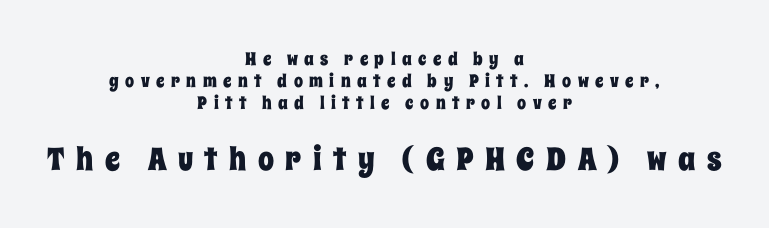
{"italic": "no", "width": "condensed", "stroke_contrast": "low", "x_height": "large", "monospaced": "no", "underline": "no", "align": "center", "line_spacing_ratio": 1.21, "letter_spacing": "wide", "letter_spacing_em": 0.36, "larger_block": "second", "size_ratio": 1.78, "glyph_px": 32}
